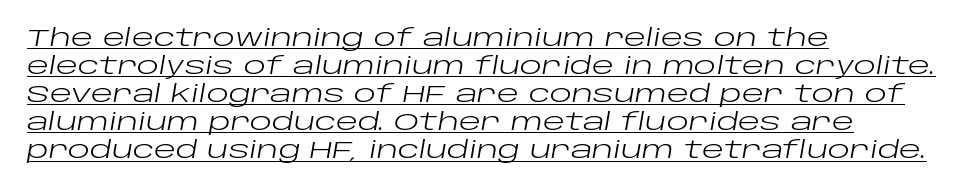
The image shows 23 px text type, italic (leaning right); set left-aligned, line spacing 1.22x, normal letter spacing, underlined.
